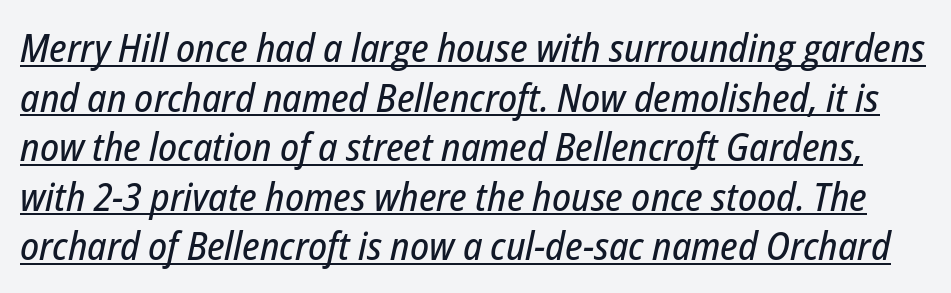
You could not count columns in this text — the font is proportionally spaced. Observe the ordinary spacing: letters are neighbours, not strangers. Yep, that's italic — everything's leaning. One glance says typical: line gaps are just what's usual.
